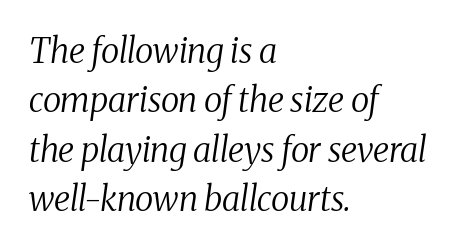
{"serif": "yes", "italic": "yes", "lean": "right", "slant_degrees": 8, "bold": "no", "weight": "regular", "width": "normal", "stroke_contrast": "medium", "x_height": "medium", "monospaced": "no", "underline": "no", "align": "left", "line_spacing": "normal", "line_spacing_ratio": 1.45, "letter_spacing": "normal", "letter_spacing_em": 0.0, "glyph_px": 34}
